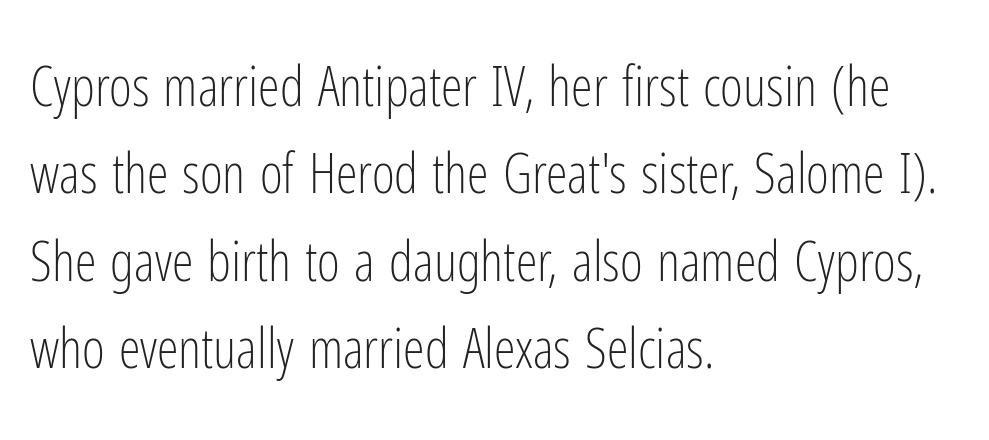
Q: Is the text bold? A: No.
Q: Is the text italic (slanted)? A: No, it is upright.
Q: Is the typeface a serif or a sans-serif typeface? A: Sans-serif.
Q: Is the text underlined? A: No.
Q: How is the paragraph aligned? A: Left-aligned.
Q: Is the spacing between letters normal or unusually wide? A: Normal.
Q: Is the spacing between lines tight, normal or loose? A: Normal.
Q: Width (condensed, normal, or wide)? A: Condensed.
Q: Stroke contrast? A: Low.
Q: x-height? A: Medium.
Q: Monospaced? A: No.
